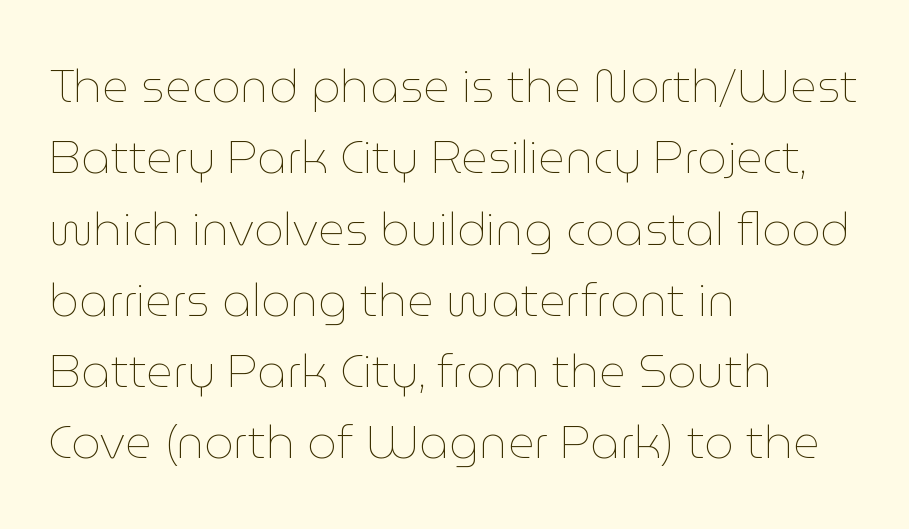
Q: Is the text bold? A: No.
Q: Is the text italic (slanted)? A: No, it is upright.
Q: Is the text underlined? A: No.
Q: How is the paragraph aligned? A: Left-aligned.
Q: Is the spacing between letters normal or unusually wide? A: Normal.
Q: Is the spacing between lines tight, normal or loose? A: Normal.
Q: Width (condensed, normal, or wide)? A: Normal.
Q: Stroke contrast? A: Low.
Q: x-height? A: Medium.
Q: Monospaced? A: No.
